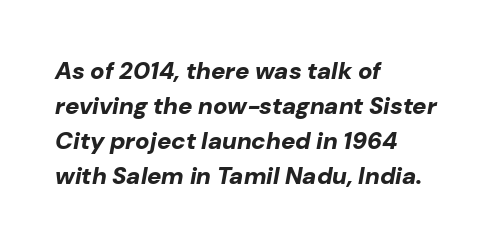
The image shows 24 px bold type, italic (leaning right); set left-aligned, normal line spacing (1.46x), normal letter spacing, not underlined.
